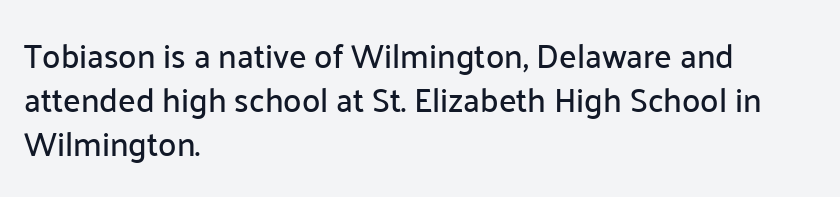
The image shows 33 px sans-serif type, upright; set left-aligned, normal line spacing (1.33x), normal letter spacing, not underlined; low stroke contrast and a medium x-height.
